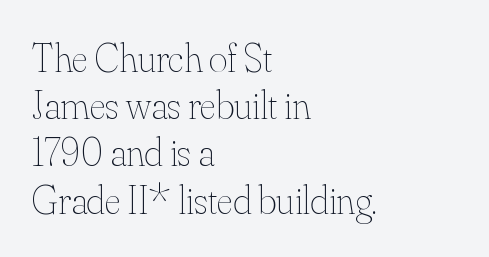
Q: Is the text bold? A: No.
Q: Is the text italic (slanted)? A: No, it is upright.
Q: Is the text underlined? A: No.
Q: How is the paragraph aligned? A: Left-aligned.
Q: Is the spacing between letters normal or unusually wide? A: Normal.
Q: Width (condensed, normal, or wide)? A: Normal.
Q: Stroke contrast? A: Medium.
Q: x-height? A: Small.
Q: Monospaced? A: No.
